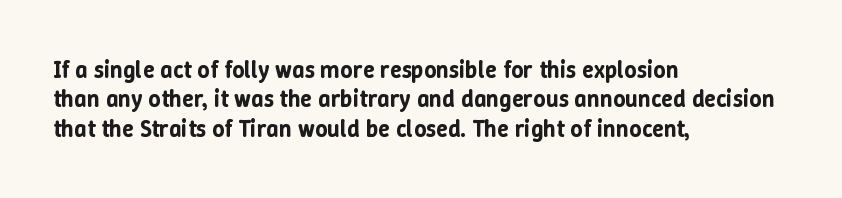
Q: Is the text italic (slanted)? A: No, it is upright.
Q: Is the text underlined? A: No.
Q: How is the paragraph aligned? A: Left-aligned.
Q: Is the spacing between letters normal or unusually wide? A: Normal.
